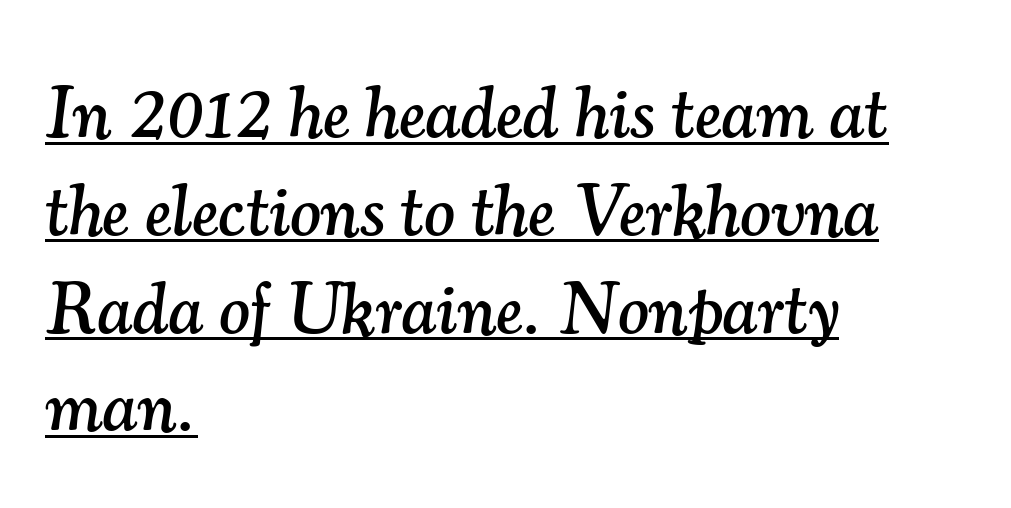
Each letter keeps its own natural width here, so spacing adapts to shape. Check the space under the baseline: a stroke is drawn there. Line spacing here is normal. It's the slanting kind of type. Each line starts at the same left margin while the right side varies. Between one letter and the next there's only the usual sliver of space.
